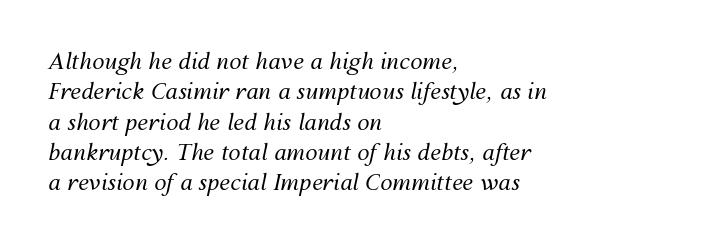
Look at the tracking — it's just the regular setting, nothing added. This reads as an unemphasized weight, regular at the heaviest. This rendering uses left alignment, leaving the right contour irregular. Posture: slanted. Any mark beneath the type? The region is blank. Horizontal bands of white between lines are of average thickness.
